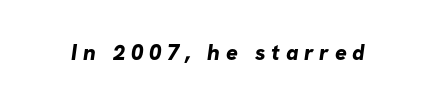
{"bold": "yes", "underline": "no", "letter_spacing": "wide", "letter_spacing_em": 0.26, "glyph_px": 22}
